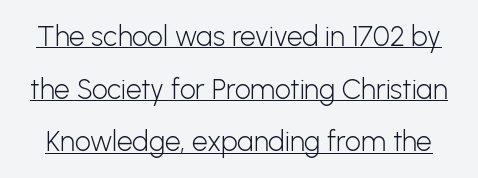
Italic: no, the glyphs are upright roman. Each stroke keeps to a modest, everyday thickness or less. Inter-character spacing is left at the font's built-in metrics. Nothing sits at the stroke ends, so this counts as sans-serif.
